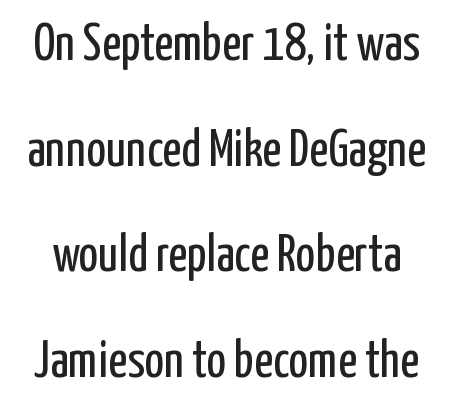
Q: Is the text bold? A: No.
Q: Is the text italic (slanted)? A: No, it is upright.
Q: Is the typeface a serif or a sans-serif typeface? A: Sans-serif.
Q: Is the text underlined? A: No.
Q: Is the spacing between letters normal or unusually wide? A: Normal.
Q: Is the spacing between lines tight, normal or loose? A: Loose.
Q: Width (condensed, normal, or wide)? A: Condensed.
Q: Stroke contrast? A: Low.
Q: x-height? A: Medium.
Q: Monospaced? A: No.
